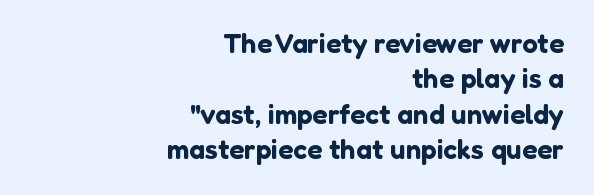
{"serif": "no", "italic": "no", "width": "normal", "stroke_contrast": "low", "x_height": "medium", "monospaced": "no", "underline": "no", "align": "right", "line_spacing": "normal", "line_spacing_ratio": 1.26, "letter_spacing": "normal", "letter_spacing_em": 0.0, "glyph_px": 28}
